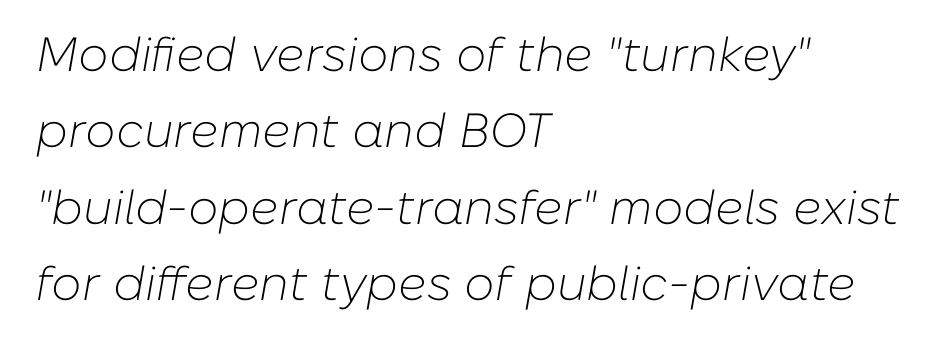
Caption: multi-line text, flush left, ragged right. The face used here has a pronounced slope to its letters. The space beneath each line is pristine and unruled. Default kerning and tracking; the words read as compact shapes. Summary of vertical rhythm: regular, with standard interline spacing. Looks like regular typesetting: each glyph gets only the width it needs.
